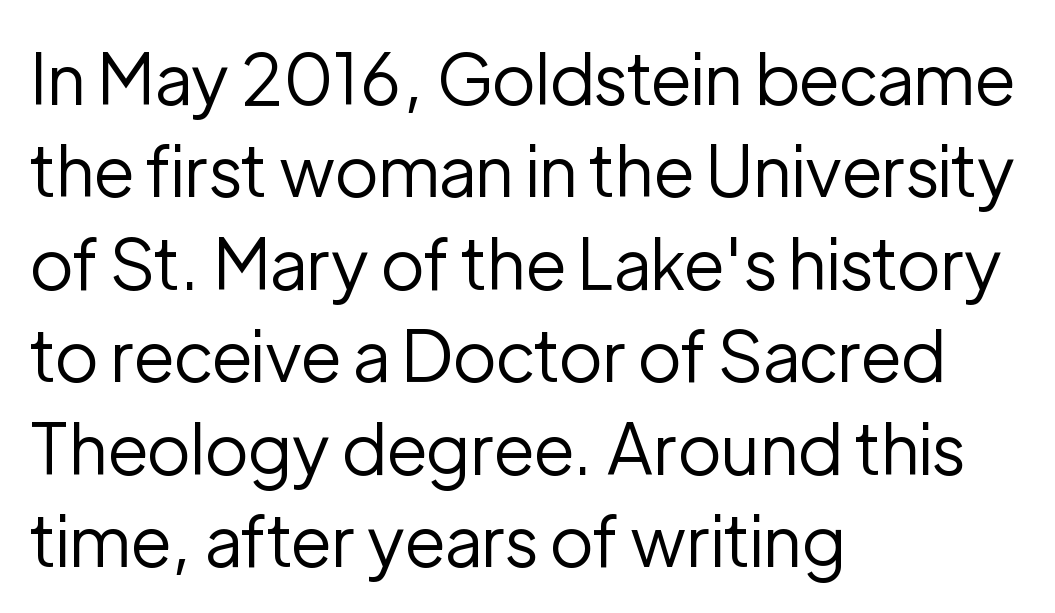
The image shows 70 px regular-weight sans-serif type, upright; set left-aligned, normal line spacing (1.32x), normal letter spacing, not underlined; low stroke contrast and a medium x-height.
